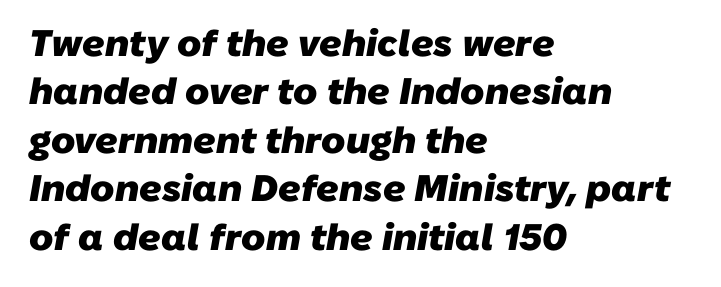
The image shows 37 px heavy sans-serif type; set left-aligned, normal line spacing (1.31x), normal letter spacing, not underlined; low stroke contrast and a medium x-height.
